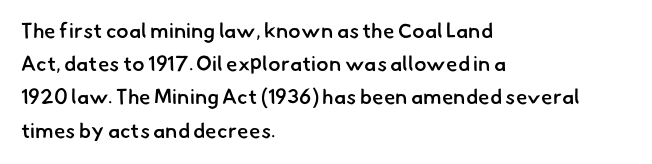
The image shows 21 px text type; set left-aligned, normal line spacing (1.58x), normal letter spacing, not underlined.
